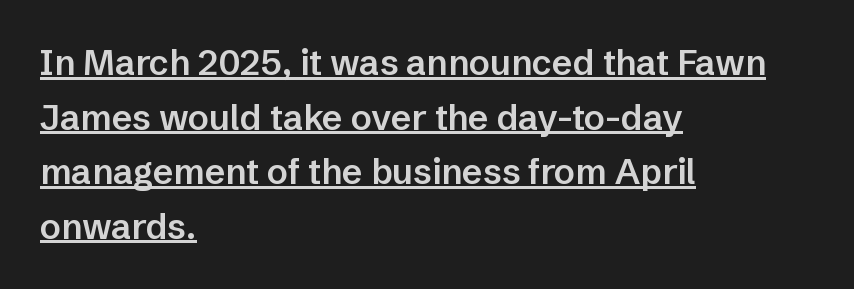
This is the in-between weight designers call semibold or demi. In CSS terms this would be text-align: left. Vertically, the passage feels balanced, rows spaced as you'd expect. These lines are rendered in a variable-pitch font. Posture: straight, roman, zero tilt.
